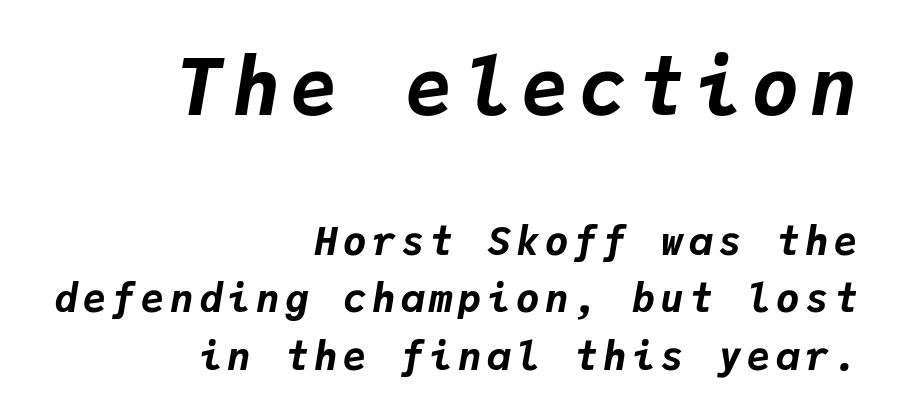
Q: Is the text bold? A: Yes.
Q: Is the text italic (slanted)? A: Yes, it leans right by about 9 degrees.
Q: Is the text underlined? A: No.
Q: How is the paragraph aligned? A: Right-aligned.
Q: Is the spacing between lines tight, normal or loose? A: Normal.
Q: Which block of text is set in a larger size, the first (top) or the second (bottom)? A: The first (top) one.
Q: Width (condensed, normal, or wide)? A: Normal.
Q: Stroke contrast? A: Low.
Q: x-height? A: Medium.
Q: Monospaced? A: Yes.
